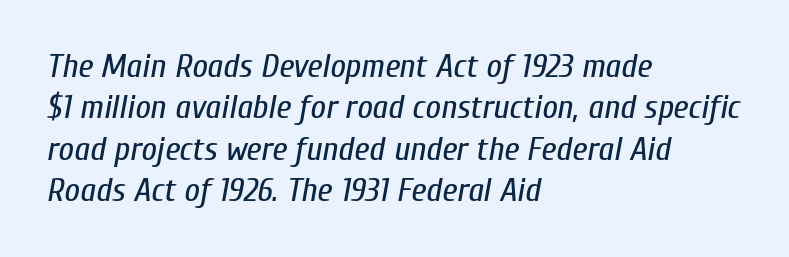
Q: Is the text bold? A: No.
Q: Is the text italic (slanted)? A: Yes, it leans right by about 10 degrees.
Q: Is the text underlined? A: No.
Q: How is the paragraph aligned? A: Left-aligned.
Q: Is the spacing between letters normal or unusually wide? A: Normal.
Q: Width (condensed, normal, or wide)? A: Condensed.
Q: Stroke contrast? A: Low.
Q: x-height? A: Medium.
Q: Monospaced? A: No.
